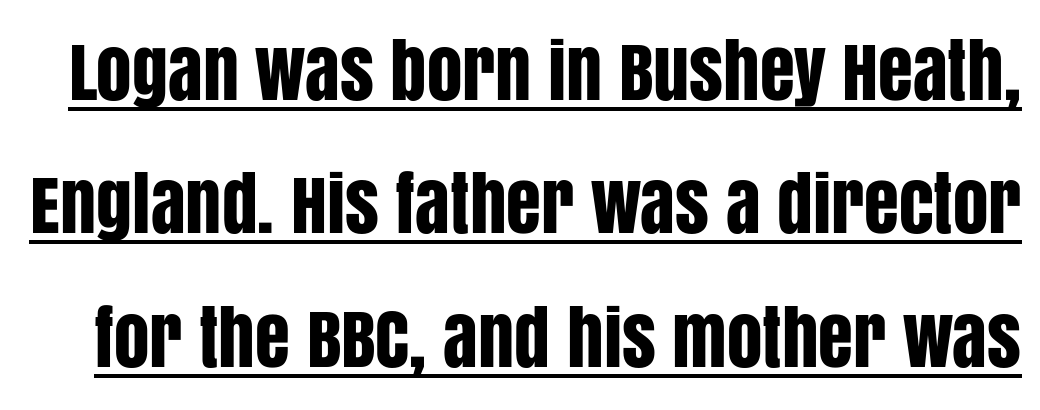
{"serif": "no", "italic": "no", "width": "condensed", "stroke_contrast": "low", "x_height": "large", "monospaced": "no", "underline": "yes", "line_spacing_ratio": 1.88, "letter_spacing": "normal", "letter_spacing_em": 0.0, "glyph_px": 71}
